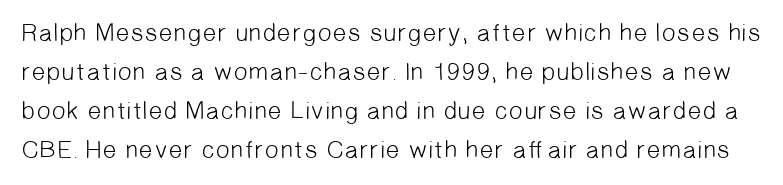
Q: Is the text bold? A: No.
Q: Is the text underlined? A: No.
Q: Is the spacing between letters normal or unusually wide? A: Normal.
Q: Is the spacing between lines tight, normal or loose? A: Normal.
